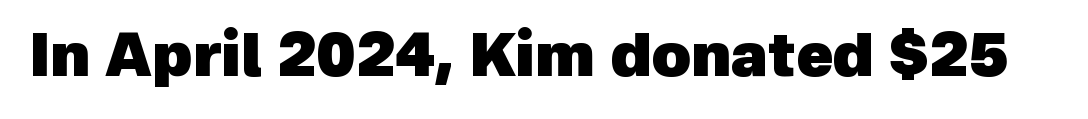
The image shows 60 px heavy sans-serif type; set normal letter spacing, not underlined; a medium x-height.
